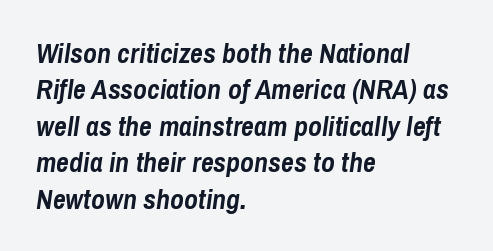
The font is running at its bold setting. Reading down the block, your eye returns to a fixed left position each line. Think of a printed novel: that variable character pitch is what you see here. This is oblique type, the kind used for emphasis or titles.
